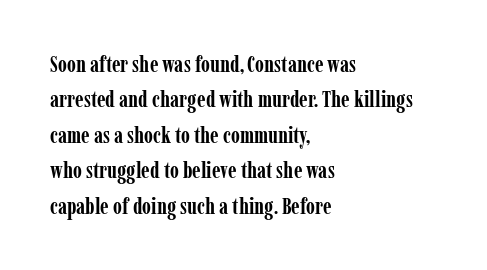
The strip under each line holds only bare page. The designer left line spacing at the default. Typeset ragged right — the left edge is the straight one. Heavy-handed strokes throughout: this text is bold.
